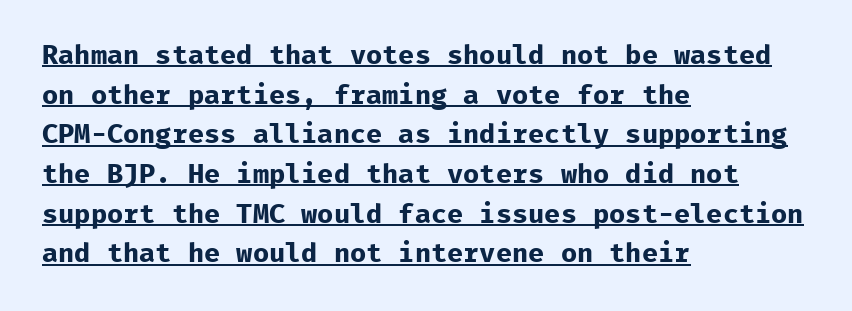
Q: Is the text bold? A: Yes.
Q: Is the text italic (slanted)? A: No, it is upright.
Q: Is the text underlined? A: Yes.
Q: How is the paragraph aligned? A: Left-aligned.
Q: Is the spacing between letters normal or unusually wide? A: Normal.
Q: Is the spacing between lines tight, normal or loose? A: Normal.
